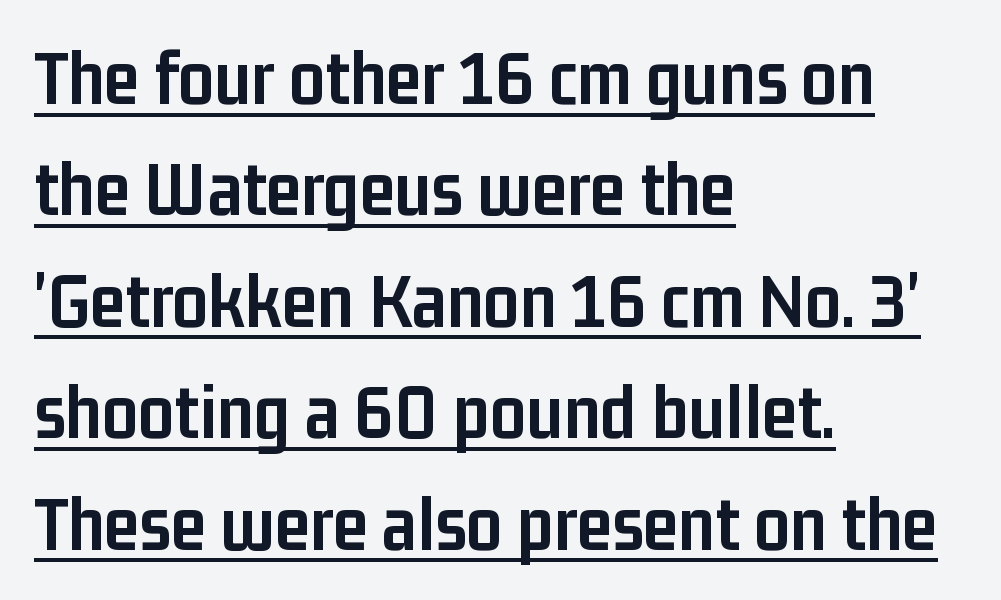
Q: Is the text bold? A: Yes.
Q: Is the text italic (slanted)? A: No, it is upright.
Q: Is the typeface a serif or a sans-serif typeface? A: Sans-serif.
Q: Is the text underlined? A: Yes.
Q: How is the paragraph aligned? A: Left-aligned.
Q: Is the spacing between letters normal or unusually wide? A: Normal.
Q: Is the spacing between lines tight, normal or loose? A: Normal.
Q: Width (condensed, normal, or wide)? A: Condensed.
Q: Stroke contrast? A: Low.
Q: x-height? A: Medium.
Q: Monospaced? A: No.
